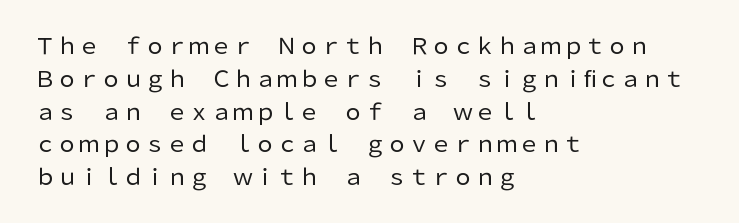
{"italic": "no", "bold": "no", "underline": "no", "align": "left", "line_spacing": "normal", "line_spacing_ratio": 1.49, "letter_spacing": "normal", "letter_spacing_em": 0.0, "glyph_px": 22}
